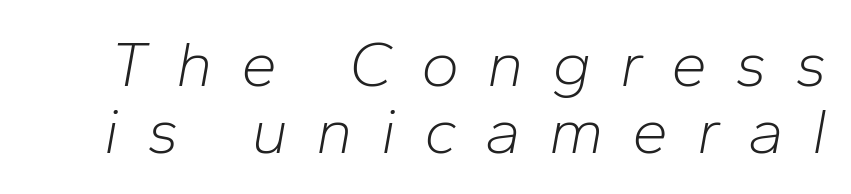
The image shows 65 px light type, italic (leaning right); set tight line spacing (1.03x), unusually wide letter spacing (+0.43 em), not underlined; low stroke contrast and a medium x-height.
